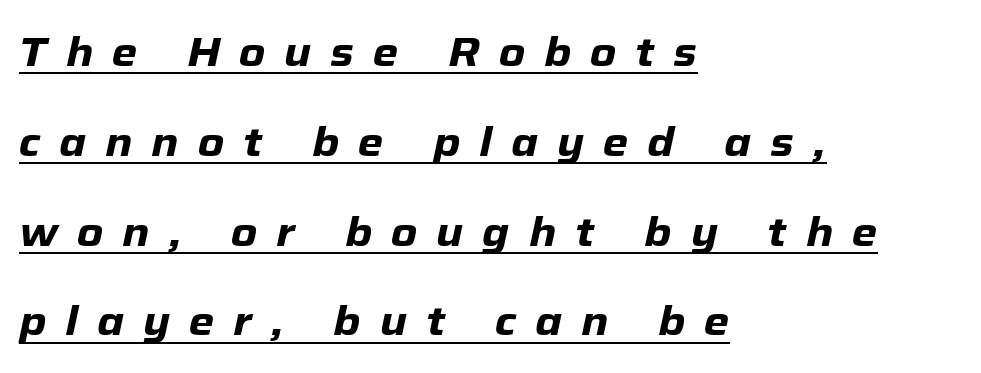
{"italic": "yes", "lean": "right", "slant_degrees": 12, "bold": "yes", "weight": "heavy", "width": "normal", "stroke_contrast": "low", "x_height": "medium", "monospaced": "no", "underline": "yes", "align": "left", "line_spacing": "loose", "line_spacing_ratio": 2.19, "letter_spacing": "wide", "letter_spacing_em": 0.46, "glyph_px": 41}
